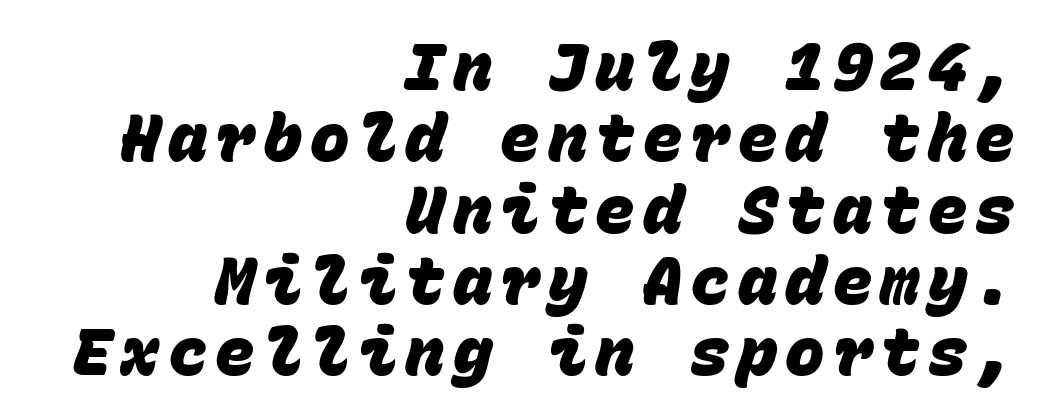
The space directly below the letters is spotless. Right-aligned paragraph, ragged on the left. The rendering uses a bold face; every stroke is thick and dark. Serifs: no, the terminals of the letterforms are clean. This sample trades vertical openness for compactness between lines. The face used here is monospaced, like something from a code editor.
